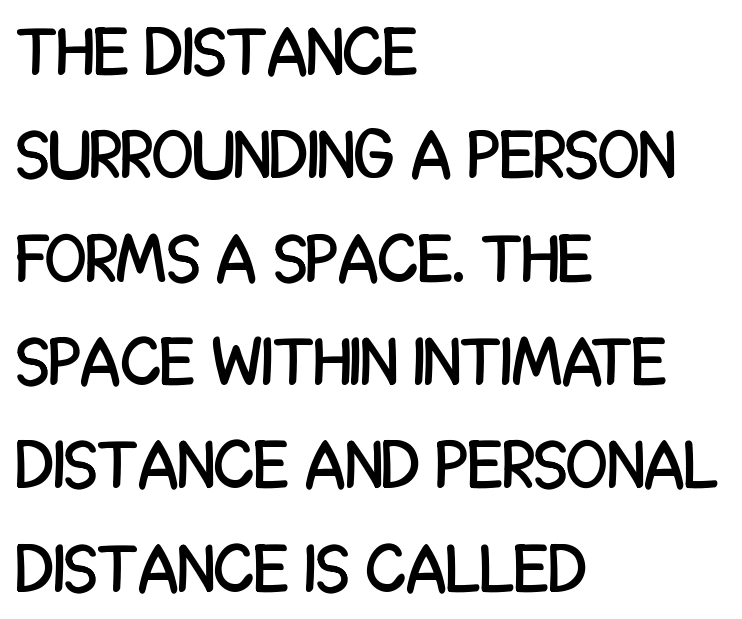
Q: Is the text italic (slanted)? A: No, it is upright.
Q: Is the typeface a serif or a sans-serif typeface? A: Sans-serif.
Q: Is the text underlined? A: No.
Q: How is the paragraph aligned? A: Left-aligned.
Q: Is the spacing between letters normal or unusually wide? A: Normal.
Q: Is the spacing between lines tight, normal or loose? A: Normal.
Q: Width (condensed, normal, or wide)? A: Condensed.
Q: Stroke contrast? A: Low.
Q: x-height? A: Large.
Q: Monospaced? A: No.
